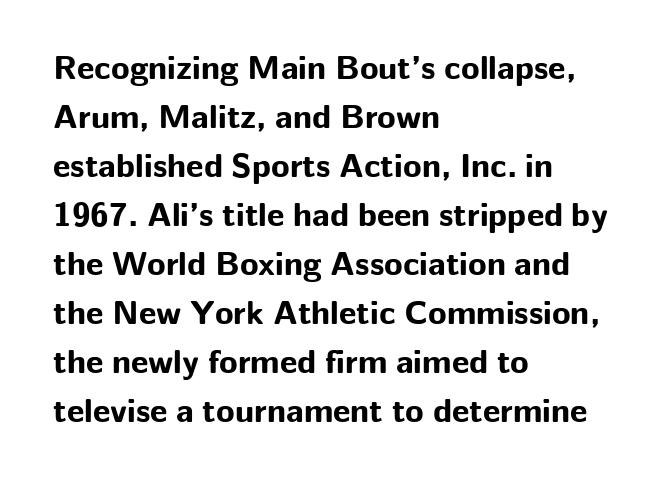
Q: Is the text bold? A: Yes.
Q: Is the text italic (slanted)? A: No, it is upright.
Q: Is the typeface a serif or a sans-serif typeface? A: Sans-serif.
Q: Is the text underlined? A: No.
Q: How is the paragraph aligned? A: Left-aligned.
Q: Is the spacing between letters normal or unusually wide? A: Normal.
Q: Is the spacing between lines tight, normal or loose? A: Normal.
Q: Width (condensed, normal, or wide)? A: Normal.
Q: Stroke contrast? A: Low.
Q: x-height? A: Medium.
Q: Monospaced? A: No.
